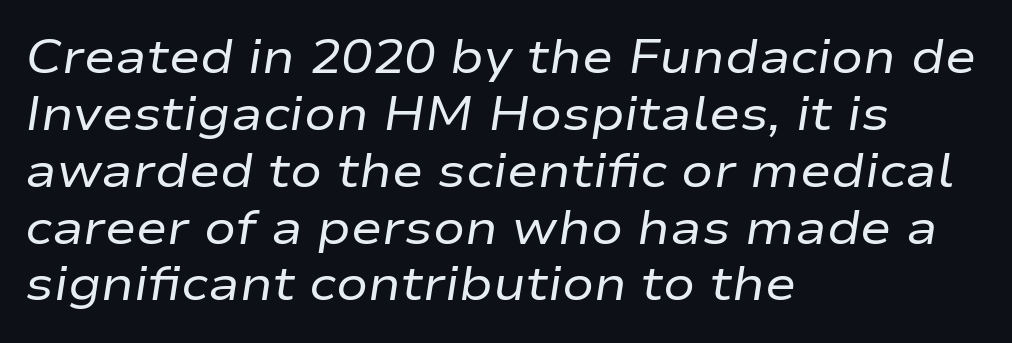
{"italic": "yes", "lean": "right", "slant_degrees": 9, "bold": "no", "weight": "regular", "width": "wide", "stroke_contrast": "low", "x_height": "medium", "monospaced": "no", "underline": "no", "align": "left", "line_spacing_ratio": 1.21, "letter_spacing": "normal", "letter_spacing_em": 0.0, "glyph_px": 47}
